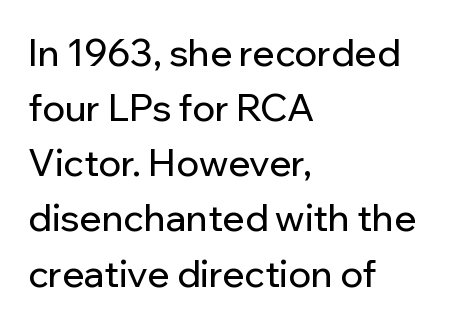
Q: Is the text italic (slanted)? A: No, it is upright.
Q: Is the typeface a serif or a sans-serif typeface? A: Sans-serif.
Q: Is the text underlined? A: No.
Q: How is the paragraph aligned? A: Left-aligned.
Q: Is the spacing between letters normal or unusually wide? A: Normal.
Q: Is the spacing between lines tight, normal or loose? A: Normal.
Q: Width (condensed, normal, or wide)? A: Normal.
Q: Stroke contrast? A: Low.
Q: x-height? A: Medium.
Q: Monospaced? A: No.
